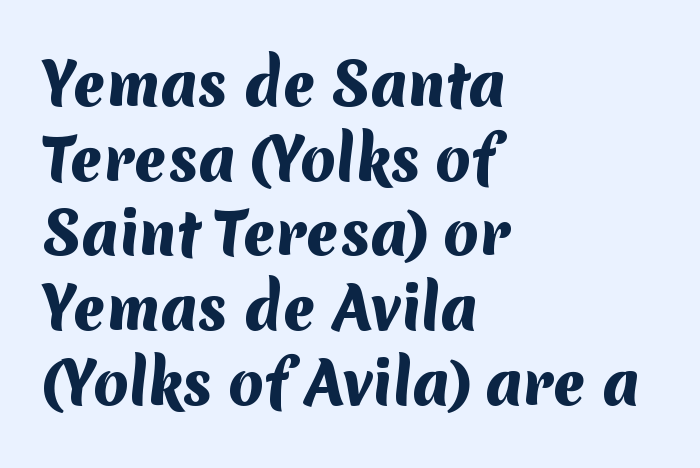
Q: Is the text bold? A: Yes.
Q: Is the typeface a serif or a sans-serif typeface? A: Sans-serif.
Q: Is the text underlined? A: No.
Q: How is the paragraph aligned? A: Left-aligned.
Q: Is the spacing between letters normal or unusually wide? A: Normal.
Q: Is the spacing between lines tight, normal or loose? A: Normal.
Q: Width (condensed, normal, or wide)? A: Normal.
Q: Stroke contrast? A: Medium.
Q: x-height? A: Medium.
Q: Monospaced? A: No.
